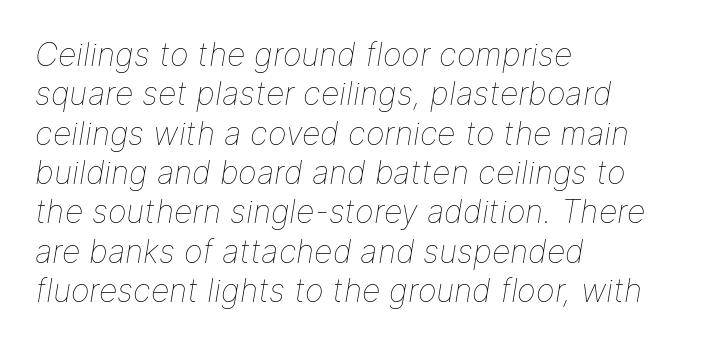
Q: Is the text bold? A: No.
Q: Is the text italic (slanted)? A: Yes, it leans right by about 9 degrees.
Q: Is the text underlined? A: No.
Q: How is the paragraph aligned? A: Left-aligned.
Q: Is the spacing between letters normal or unusually wide? A: Normal.
Q: Width (condensed, normal, or wide)? A: Normal.
Q: Stroke contrast? A: Low.
Q: x-height? A: Medium.
Q: Monospaced? A: No.
